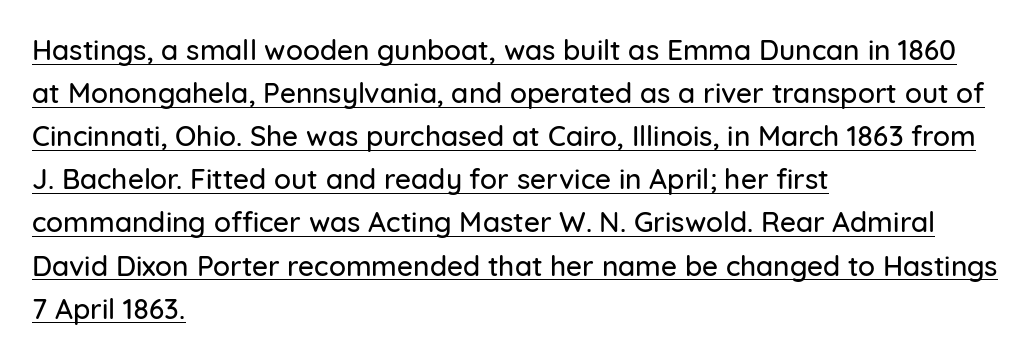
Q: Is the text italic (slanted)? A: No, it is upright.
Q: Is the typeface a serif or a sans-serif typeface? A: Sans-serif.
Q: Is the text underlined? A: Yes.
Q: How is the paragraph aligned? A: Left-aligned.
Q: Is the spacing between letters normal or unusually wide? A: Normal.
Q: Is the spacing between lines tight, normal or loose? A: Normal.
Q: Width (condensed, normal, or wide)? A: Normal.
Q: Stroke contrast? A: Low.
Q: x-height? A: Medium.
Q: Monospaced? A: No.
